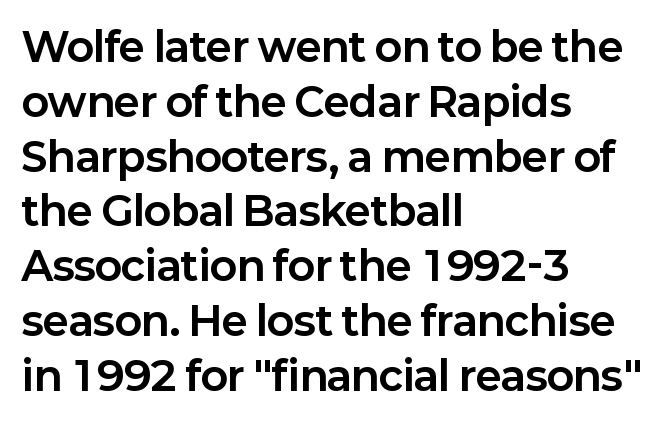
Q: Is the text bold? A: Yes.
Q: Is the text italic (slanted)? A: No, it is upright.
Q: Is the typeface a serif or a sans-serif typeface? A: Sans-serif.
Q: Is the text underlined? A: No.
Q: How is the paragraph aligned? A: Left-aligned.
Q: Is the spacing between letters normal or unusually wide? A: Normal.
Q: Is the spacing between lines tight, normal or loose? A: Normal.
Q: Width (condensed, normal, or wide)? A: Normal.
Q: Stroke contrast? A: Low.
Q: x-height? A: Medium.
Q: Monospaced? A: No.
